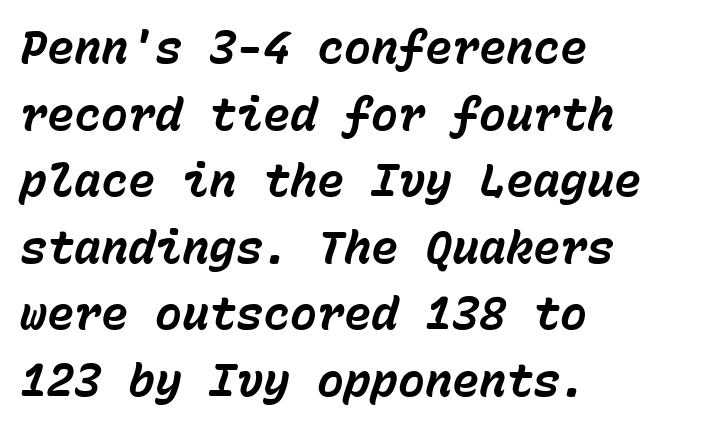
Q: Is the text bold? A: Yes.
Q: Is the text italic (slanted)? A: Yes, it leans right by about 15 degrees.
Q: Is the text underlined? A: No.
Q: How is the paragraph aligned? A: Left-aligned.
Q: Is the spacing between letters normal or unusually wide? A: Normal.
Q: Is the spacing between lines tight, normal or loose? A: Normal.
Q: Width (condensed, normal, or wide)? A: Normal.
Q: Stroke contrast? A: Low.
Q: x-height? A: Medium.
Q: Monospaced? A: Yes.
